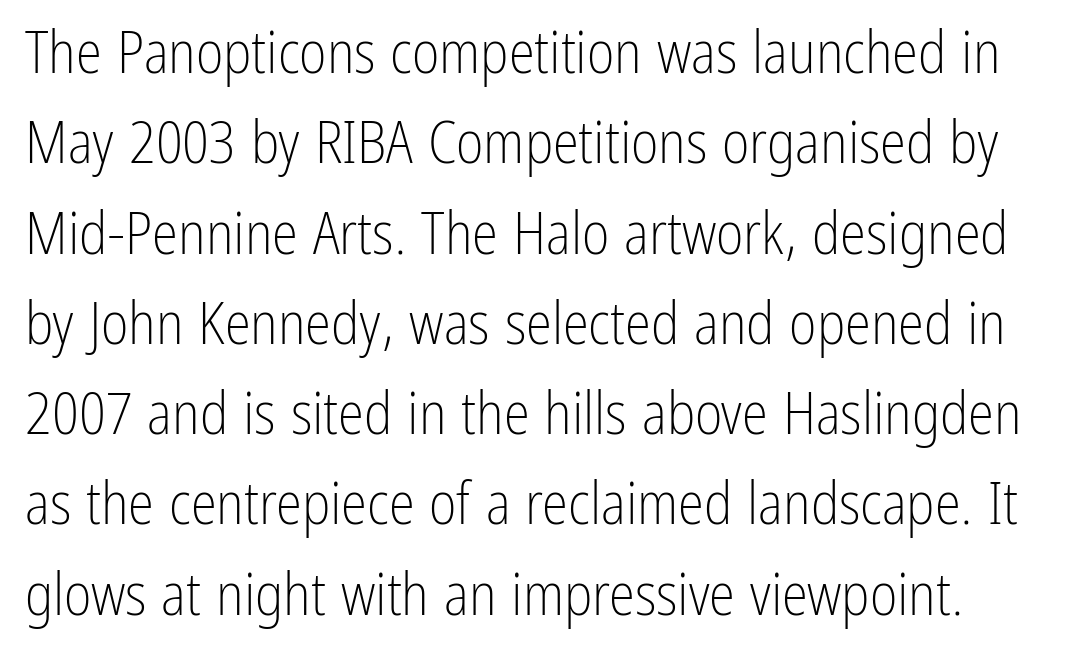
{"serif": "no", "italic": "no", "bold": "no", "weight": "light", "width": "condensed", "stroke_contrast": "low", "x_height": "medium", "monospaced": "no", "underline": "no", "line_spacing": "normal", "line_spacing_ratio": 1.53, "letter_spacing": "normal", "letter_spacing_em": 0.0, "glyph_px": 59}
